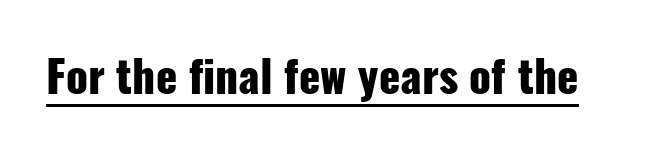
{"serif": "no", "italic": "no", "bold": "yes", "weight": "heavy", "width": "condensed", "stroke_contrast": "low", "x_height": "medium", "monospaced": "no", "underline": "yes", "letter_spacing": "normal", "letter_spacing_em": 0.0, "glyph_px": 44}
